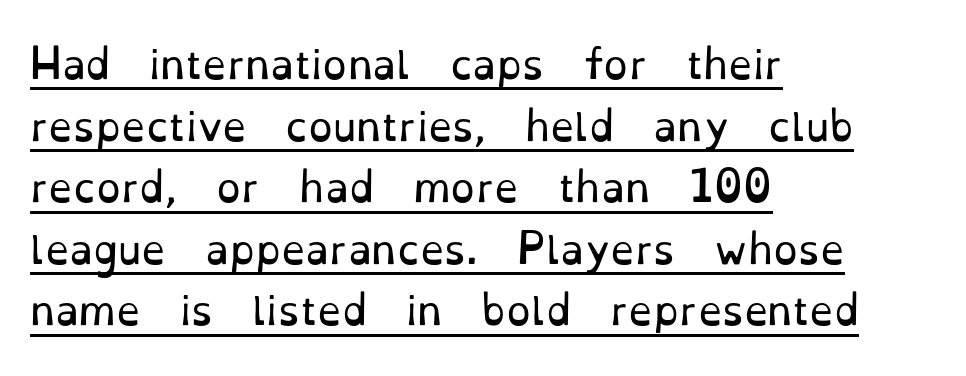
{"italic": "no", "bold": "no", "weight": "regular", "width": "normal", "stroke_contrast": "low", "x_height": "small", "monospaced": "no", "underline": "yes", "align": "left", "line_spacing": "normal", "line_spacing_ratio": 1.58, "letter_spacing": "normal", "letter_spacing_em": 0.0, "glyph_px": 39}
